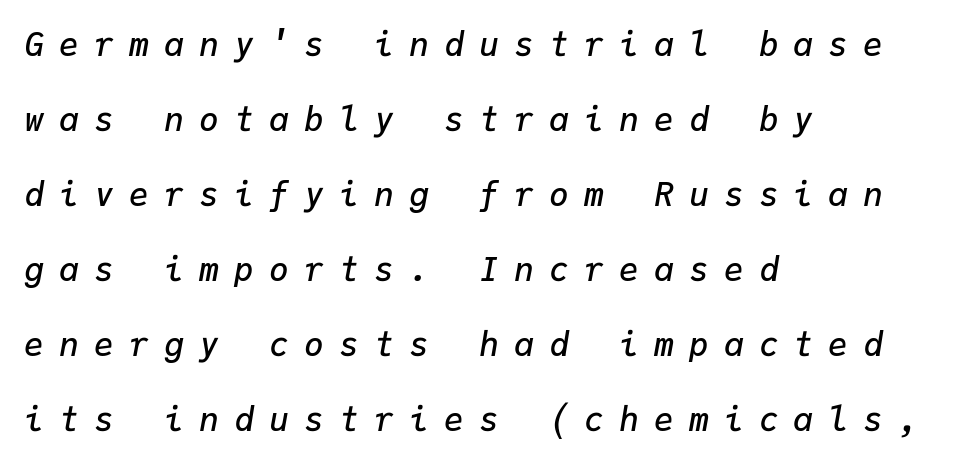
Q: Is the text bold? A: Semi-bold.
Q: Is the text italic (slanted)? A: Yes, it leans right by about 9 degrees.
Q: Is the text underlined? A: No.
Q: How is the paragraph aligned? A: Left-aligned.
Q: Is the spacing between letters normal or unusually wide? A: Unusually wide.
Q: Is the spacing between lines tight, normal or loose? A: Loose.
Q: Width (condensed, normal, or wide)? A: Normal.
Q: Stroke contrast? A: Low.
Q: x-height? A: Medium.
Q: Monospaced? A: Yes.
